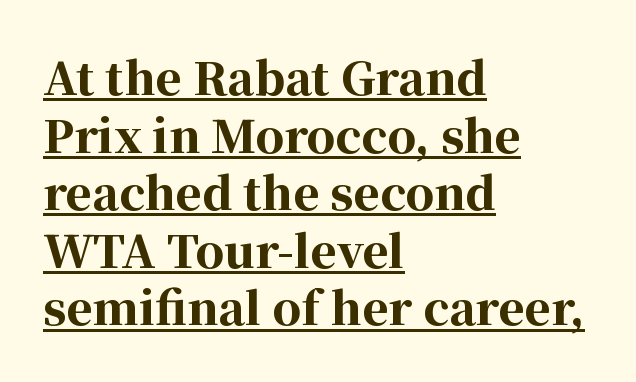
The gaps between neighbouring characters are ordinary and unremarkable. Notice how a bar underscores the lettering throughout. These lines are composed in type with serifs. In terms of posture, this sample is upright. The setting favours the left margin, as ordinary paragraphs usually do.
